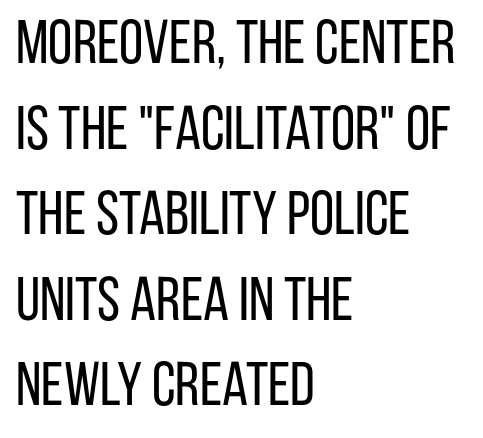
The image shows 62 px regular-weight, condensed sans-serif type, upright; set left-aligned, normal line spacing (1.38x), normal letter spacing, not underlined; low stroke contrast and a large x-height.
